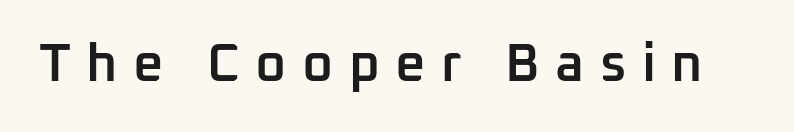
The image shows 53 px semibold sans-serif type, upright; set unusually wide letter spacing (+0.29 em), not underlined; low stroke contrast and a medium x-height.
